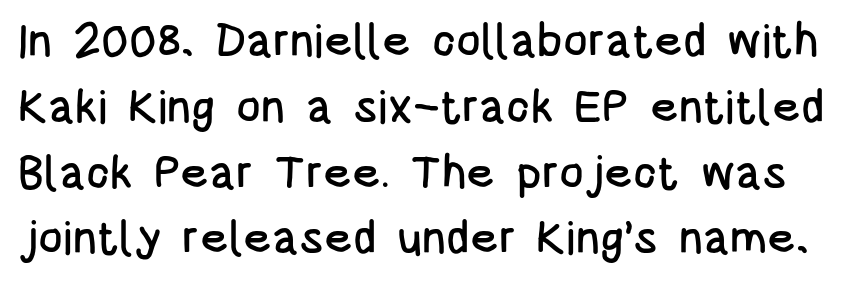
Q: Is the text italic (slanted)? A: No, it is upright.
Q: Is the typeface a serif or a sans-serif typeface? A: Sans-serif.
Q: Is the text underlined? A: No.
Q: Is the spacing between letters normal or unusually wide? A: Normal.
Q: Is the spacing between lines tight, normal or loose? A: Normal.
Q: Width (condensed, normal, or wide)? A: Condensed.
Q: Stroke contrast? A: Low.
Q: x-height? A: Large.
Q: Monospaced? A: No.
